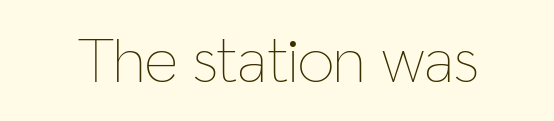
The image shows 65 px thin, condensed type, upright; set normal letter spacing, not underlined; low stroke contrast and a medium x-height.
